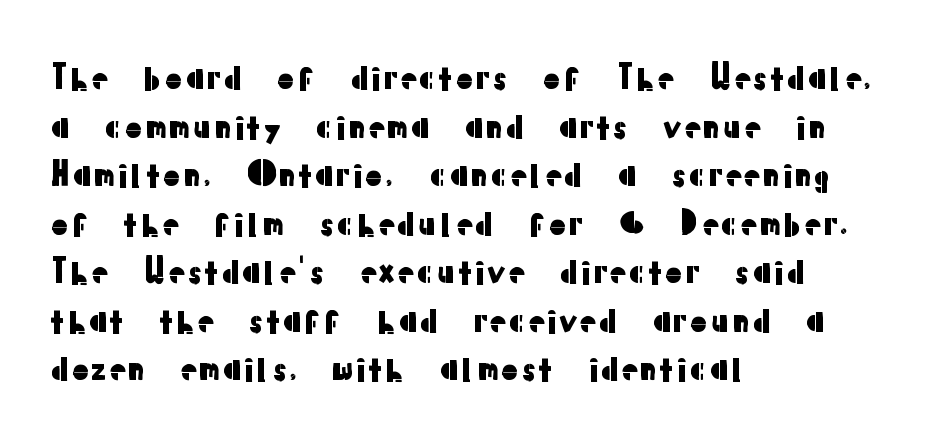
Check the space under the baseline: it is left empty. Is the block centered? No — it sits flush against the left margin. The letters carry no serifs — their stems end cleanly without finishing strokes. Looks like regular typesetting: each glyph gets only the width it needs. Leading: standard. Nope, not italic — everything's standing straight.
